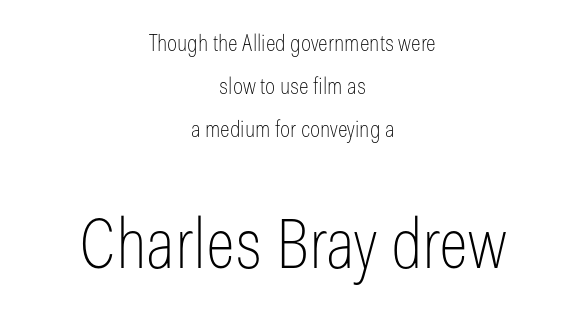
The image shows 69 px thin, condensed sans-serif type, upright; set centered, line spacing 1.86x, normal letter spacing, not underlined; the second (bottom) block is 3.0x larger; low stroke contrast and a medium x-height.
